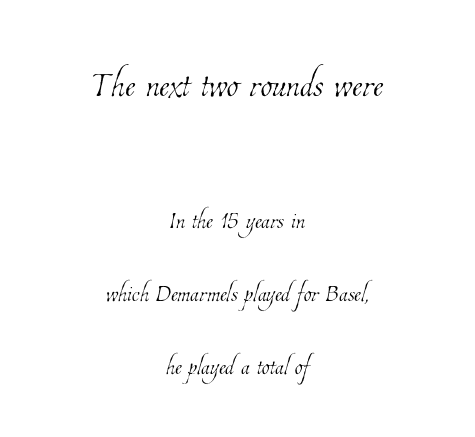
There is no visible air inserted between adjacent glyphs. Horizontally, the lines are justified to the midpoint only. Letters have the restrained weight of plain body copy at most. If you measured baseline to baseline, you'd find a long distance. This layout puts the oversized block above and the modest block below. You could not count columns in this text — the font is proportionally spaced.
